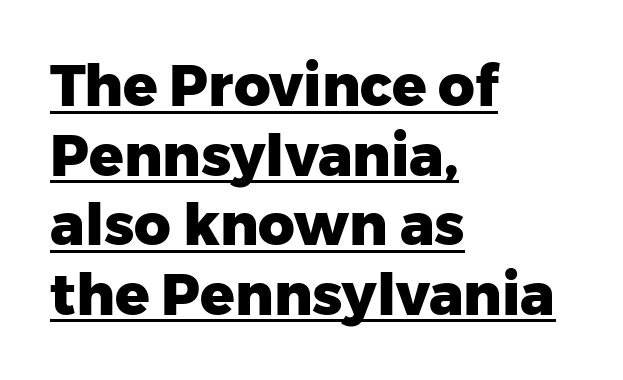
Q: Is the text bold? A: Yes.
Q: Is the text italic (slanted)? A: No, it is upright.
Q: Is the typeface a serif or a sans-serif typeface? A: Sans-serif.
Q: Is the text underlined? A: Yes.
Q: How is the paragraph aligned? A: Left-aligned.
Q: Is the spacing between letters normal or unusually wide? A: Normal.
Q: Width (condensed, normal, or wide)? A: Normal.
Q: Stroke contrast? A: Low.
Q: x-height? A: Medium.
Q: Monospaced? A: No.
